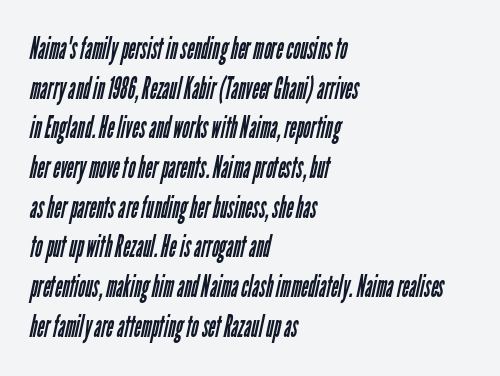
{"serif": "no", "bold": "no", "weight": "regular", "width": "condensed", "stroke_contrast": "low", "x_height": "medium", "monospaced": "no", "underline": "no", "align": "left", "line_spacing": "normal", "line_spacing_ratio": 1.28, "letter_spacing": "normal", "letter_spacing_em": 0.0, "glyph_px": 31}
